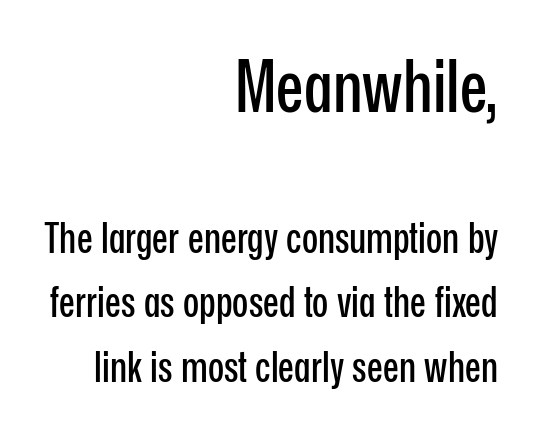
The image shows 73 px condensed sans-serif type, upright; set right-aligned, normal line spacing (1.54x), normal letter spacing, not underlined; the first (top) block is 1.74x larger; low stroke contrast and a medium x-height.
